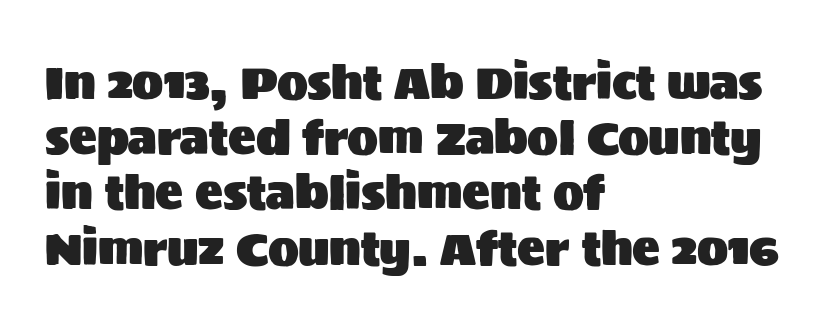
{"serif": "no", "italic": "no", "width": "normal", "stroke_contrast": "medium", "x_height": "large", "monospaced": "no", "underline": "no", "align": "left", "line_spacing_ratio": 1.2, "letter_spacing": "normal", "letter_spacing_em": 0.0, "glyph_px": 46}
